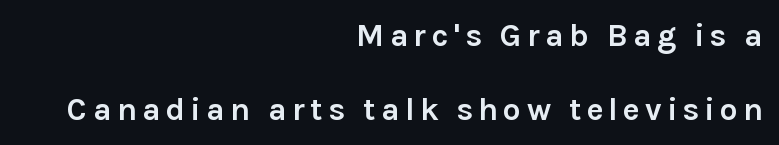
{"serif": "no", "italic": "no", "bold": "yes", "weight": "semibold", "width": "normal", "x_height": "medium", "monospaced": "no", "underline": "no", "align": "right", "line_spacing": "loose", "line_spacing_ratio": 2.31, "glyph_px": 32}
